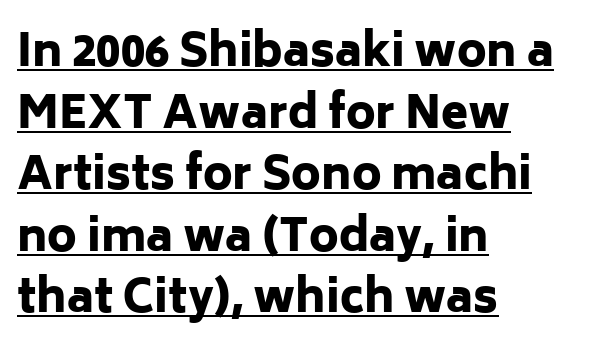
{"serif": "no", "italic": "no", "bold": "yes", "weight": "heavy", "width": "normal", "stroke_contrast": "low", "x_height": "medium", "monospaced": "no", "underline": "yes", "align": "left", "line_spacing": "normal", "line_spacing_ratio": 1.4, "letter_spacing": "normal", "letter_spacing_em": 0.0, "glyph_px": 44}
